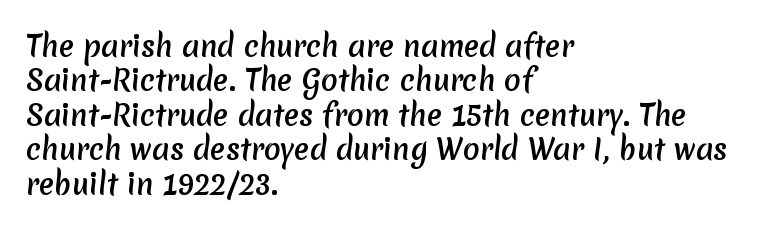
Each line starts at the same left margin while the right side varies. The strokes are fattened all the way to bold. The tracking reads as untouched default to a designer's eye. Anything drawn beneath the words? Only blank space. Looks like regular typesetting: each glyph gets only the width it needs.
